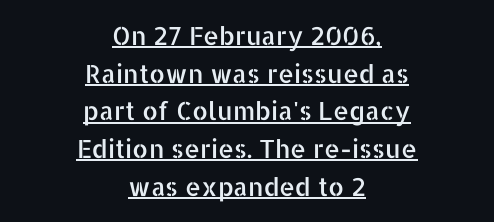
The image shows 25 px text type, upright; set centered, normal line spacing (1.51x), normal letter spacing, underlined.
